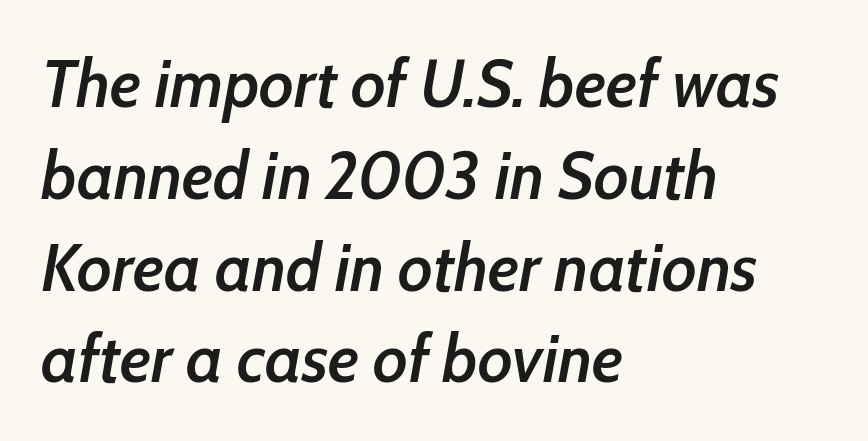
The image shows 68 px semibold, condensed type, italic (leaning right); set left-aligned, normal line spacing (1.35x), normal letter spacing, not underlined; low stroke contrast and a medium x-height.
